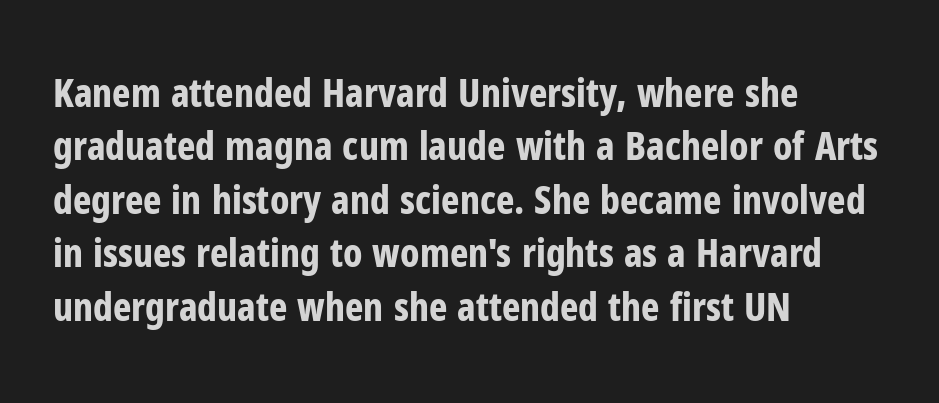
Q: Is the text bold? A: Yes.
Q: Is the text italic (slanted)? A: No, it is upright.
Q: Is the typeface a serif or a sans-serif typeface? A: Sans-serif.
Q: Is the text underlined? A: No.
Q: How is the paragraph aligned? A: Left-aligned.
Q: Is the spacing between letters normal or unusually wide? A: Normal.
Q: Is the spacing between lines tight, normal or loose? A: Normal.
Q: Width (condensed, normal, or wide)? A: Condensed.
Q: Stroke contrast? A: Low.
Q: x-height? A: Medium.
Q: Monospaced? A: No.
